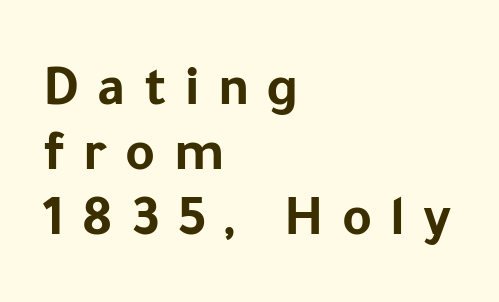
{"serif": "no", "italic": "no", "bold": "yes", "weight": "bold", "width": "normal", "stroke_contrast": "low", "x_height": "medium", "monospaced": "no", "underline": "no", "align": "left", "line_spacing": "tight", "line_spacing_ratio": 1.14, "letter_spacing": "wide", "letter_spacing_em": 0.32, "glyph_px": 57}
